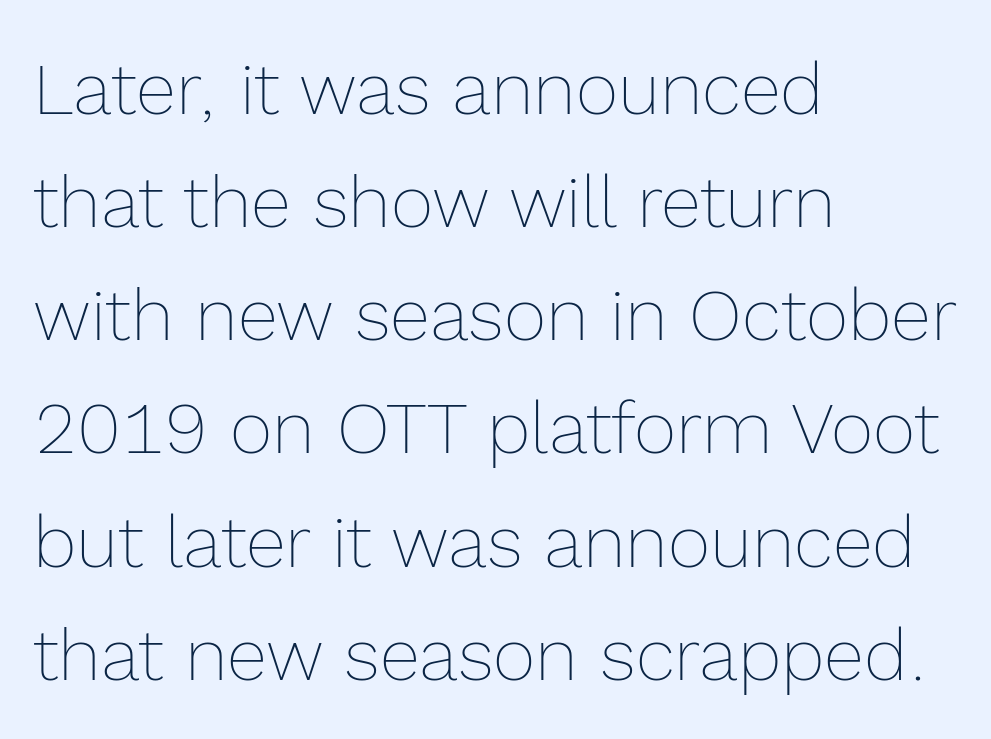
Q: Is the text bold? A: No.
Q: Is the text italic (slanted)? A: No, it is upright.
Q: Is the text underlined? A: No.
Q: How is the paragraph aligned? A: Left-aligned.
Q: Is the spacing between letters normal or unusually wide? A: Normal.
Q: Is the spacing between lines tight, normal or loose? A: Normal.
Q: Width (condensed, normal, or wide)? A: Normal.
Q: x-height? A: Medium.
Q: Monospaced? A: No.
